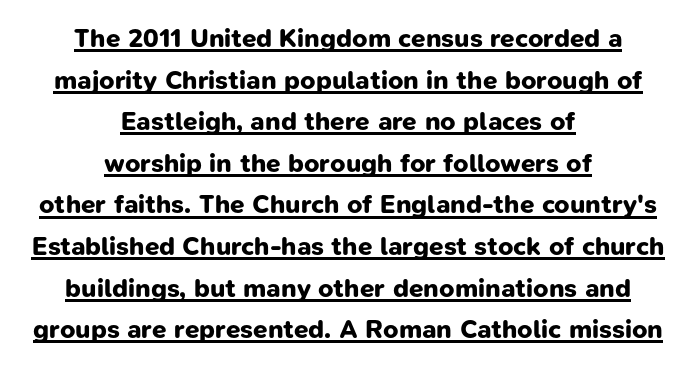
{"bold": "yes", "underline": "yes", "align": "center", "line_spacing": "normal", "line_spacing_ratio": 1.6, "letter_spacing": "normal", "letter_spacing_em": 0.0, "glyph_px": 26}
